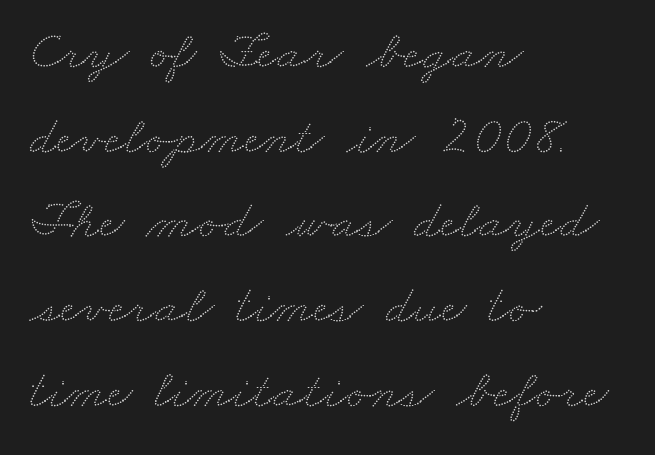
This sample has the flowing, uneven cadence of proportional lettering. Where is the straight margin? On the left. The space directly below the letters is spotless. Vertically, the passage feels balanced, rows spaced as you'd expect. Observe the ordinary spacing: letters are neighbours, not strangers.
